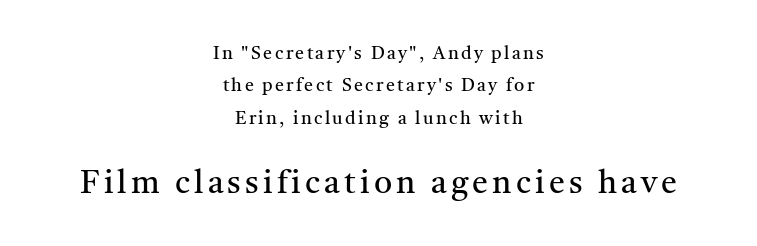
Q: Is the text bold? A: No.
Q: Is the text italic (slanted)? A: No, it is upright.
Q: Is the typeface a serif or a sans-serif typeface? A: Serif.
Q: Is the text underlined? A: No.
Q: How is the paragraph aligned? A: Centered.
Q: Which block of text is set in a larger size, the first (top) or the second (bottom)? A: The second (bottom) one.
Q: Width (condensed, normal, or wide)? A: Normal.
Q: Stroke contrast? A: Medium.
Q: x-height? A: Medium.
Q: Monospaced? A: No.
